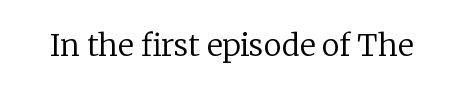
Q: Is the text bold? A: No.
Q: Is the text italic (slanted)? A: No, it is upright.
Q: Is the typeface a serif or a sans-serif typeface? A: Serif.
Q: Is the text underlined? A: No.
Q: Is the spacing between letters normal or unusually wide? A: Normal.
Q: Width (condensed, normal, or wide)? A: Normal.
Q: Stroke contrast? A: Low.
Q: x-height? A: Medium.
Q: Monospaced? A: No.
